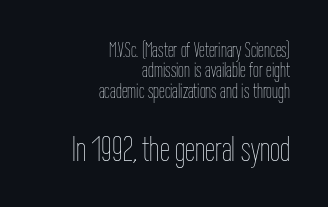
{"italic": "no", "bold": "no", "weight": "thin", "width": "condensed", "stroke_contrast": "low", "x_height": "medium", "monospaced": "no", "underline": "no", "align": "right", "line_spacing": "tight", "line_spacing_ratio": 0.97, "letter_spacing": "normal", "letter_spacing_em": 0.0, "larger_block": "second", "size_ratio": 1.71, "glyph_px": 36}
